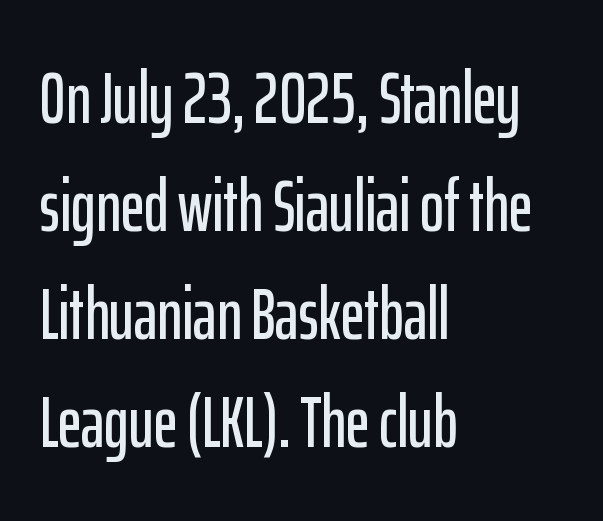
{"serif": "no", "italic": "no", "width": "condensed", "stroke_contrast": "low", "x_height": "medium", "monospaced": "no", "underline": "no", "align": "left", "line_spacing": "normal", "line_spacing_ratio": 1.48, "letter_spacing": "normal", "letter_spacing_em": 0.0, "glyph_px": 73}
